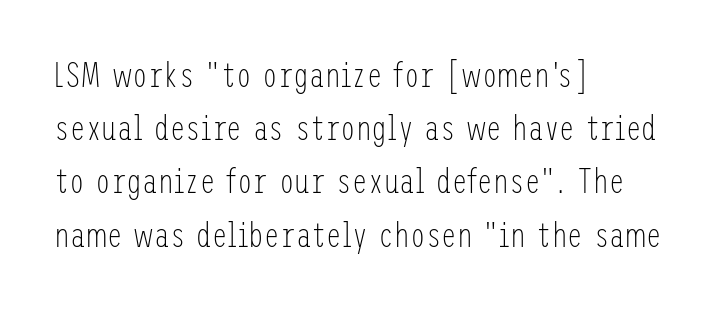
{"serif": "no", "italic": "no", "bold": "no", "weight": "light", "width": "condensed", "stroke_contrast": "low", "x_height": "medium", "underline": "no", "align": "left", "line_spacing": "normal", "line_spacing_ratio": 1.52, "letter_spacing": "normal", "letter_spacing_em": 0.0, "glyph_px": 35}
